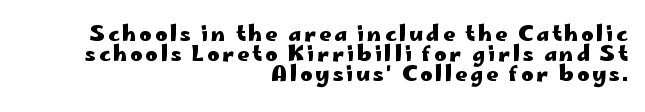
The image shows 21 px bold type, upright; set right-aligned, tight line spacing (0.95x), not underlined.
